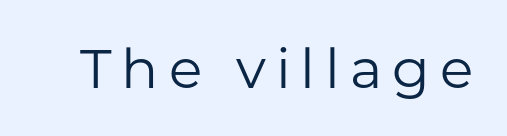
{"serif": "no", "italic": "no", "bold": "no", "weight": "regular", "width": "normal", "stroke_contrast": "low", "x_height": "medium", "monospaced": "no", "underline": "no", "glyph_px": 55}
